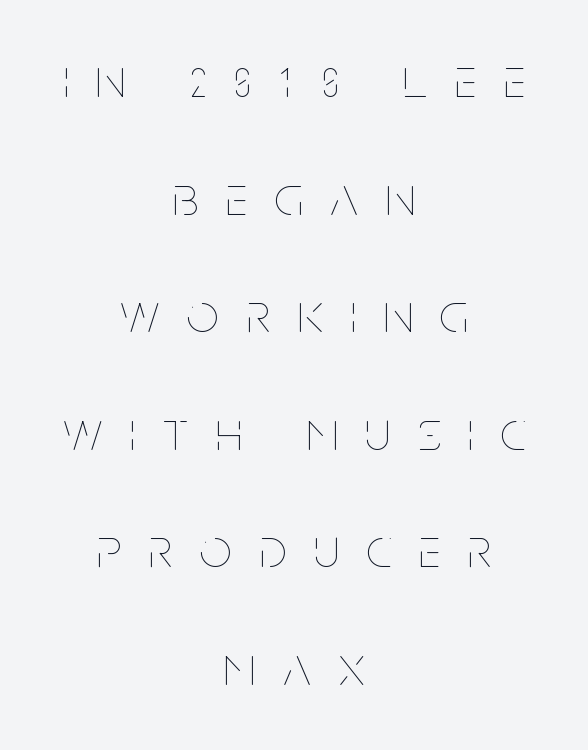
{"italic": "no", "bold": "no", "weight": "thin", "width": "condensed", "stroke_contrast": "low", "x_height": "large", "monospaced": "no", "underline": "no", "align": "center", "line_spacing": "loose", "line_spacing_ratio": 2.1, "letter_spacing": "wide", "letter_spacing_em": 0.5, "glyph_px": 56}
